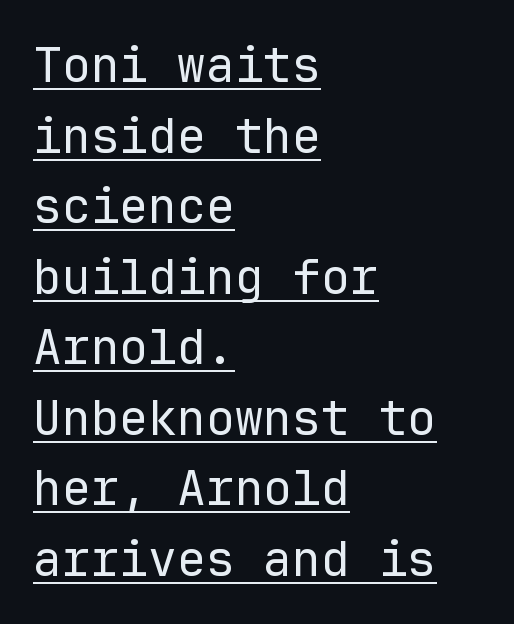
This is roman type, the default non-slanted kind. The typesetting does not lean heavy: it is not bold. Observe the ordinary spacing: letters are neighbours, not strangers. The glyphs are accompanied by a horizontal stroke just below them.
